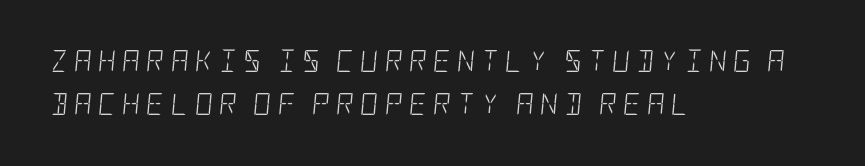
Q: Is the text bold? A: No.
Q: Is the text italic (slanted)? A: Yes, it leans right by about 5 degrees.
Q: Is the text underlined? A: No.
Q: How is the paragraph aligned? A: Left-aligned.
Q: Is the spacing between letters normal or unusually wide? A: Unusually wide.
Q: Is the spacing between lines tight, normal or loose? A: Loose.
